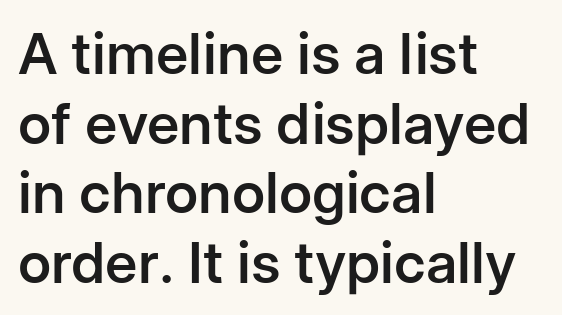
{"serif": "no", "italic": "no", "bold": "semi", "weight": "semibold", "width": "normal", "stroke_contrast": "low", "x_height": "medium", "monospaced": "no", "underline": "no", "align": "left", "line_spacing_ratio": 1.22, "letter_spacing": "normal", "letter_spacing_em": 0.0, "glyph_px": 57}
